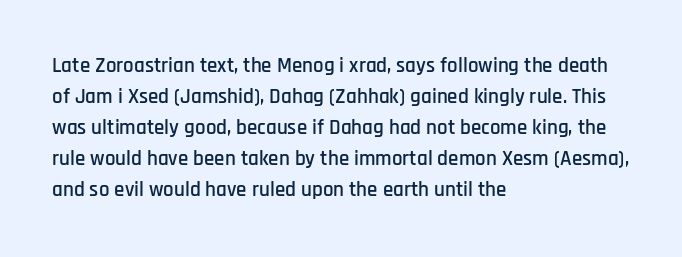
Q: Is the text italic (slanted)? A: No, it is upright.
Q: Is the text underlined? A: No.
Q: How is the paragraph aligned? A: Left-aligned.
Q: Is the spacing between letters normal or unusually wide? A: Normal.
Q: Is the spacing between lines tight, normal or loose? A: Normal.
